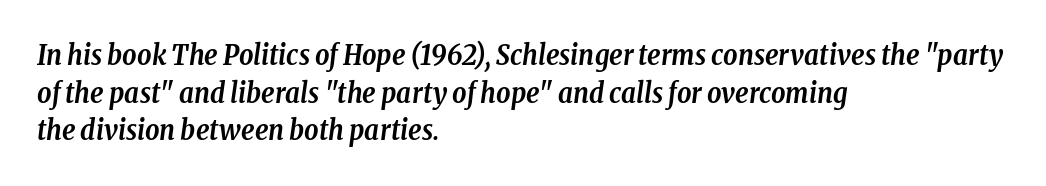
{"serif": "yes", "italic": "yes", "lean": "right", "slant_degrees": 8, "bold": "yes", "weight": "semibold", "width": "condensed", "stroke_contrast": "low", "x_height": "medium", "monospaced": "no", "underline": "no", "align": "left", "line_spacing": "normal", "line_spacing_ratio": 1.34, "letter_spacing": "normal", "letter_spacing_em": 0.0, "glyph_px": 28}
